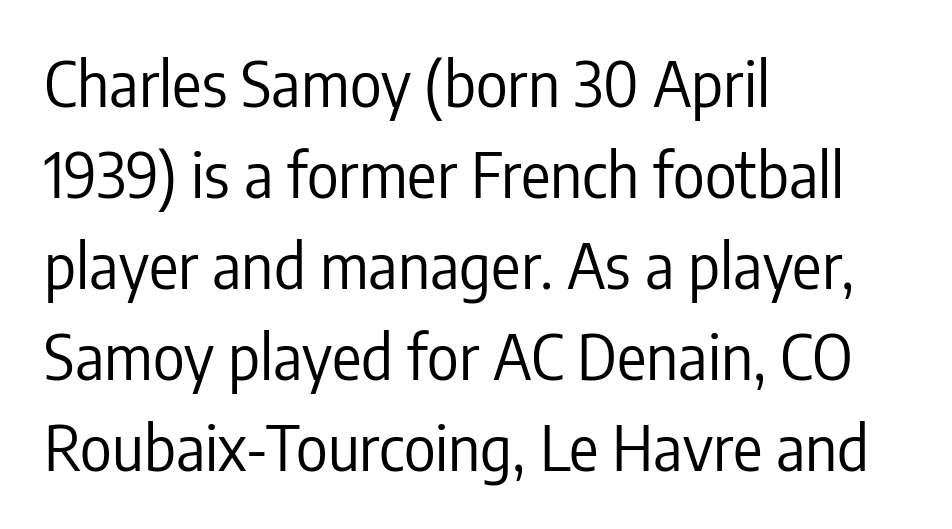
{"serif": "no", "italic": "no", "bold": "no", "weight": "regular", "width": "condensed", "stroke_contrast": "low", "x_height": "medium", "monospaced": "no", "underline": "no", "align": "left", "line_spacing": "normal", "line_spacing_ratio": 1.49, "letter_spacing": "normal", "letter_spacing_em": 0.0, "glyph_px": 61}
